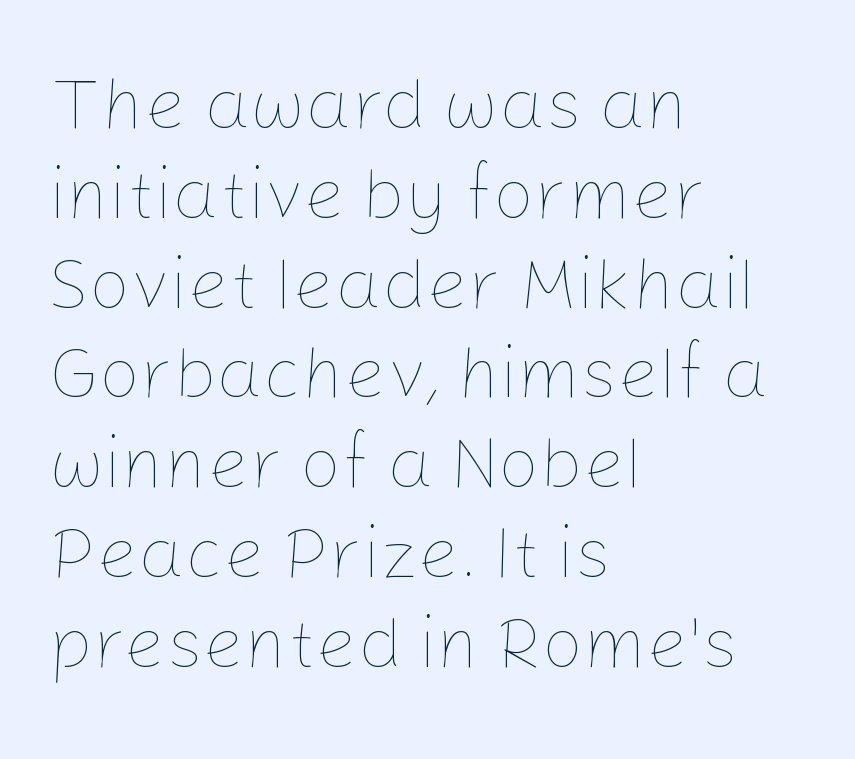
Each letter keeps its own natural width here, so spacing adapts to shape. A student would call this left alignment; a typographer would say flush left, rag right. This reads as an unemphasized weight, regular at the heaviest. Students, note that the glyphs here touch the page at normal intervals. Quick note: underline off. The lettering holds an erect, upright posture throughout.
